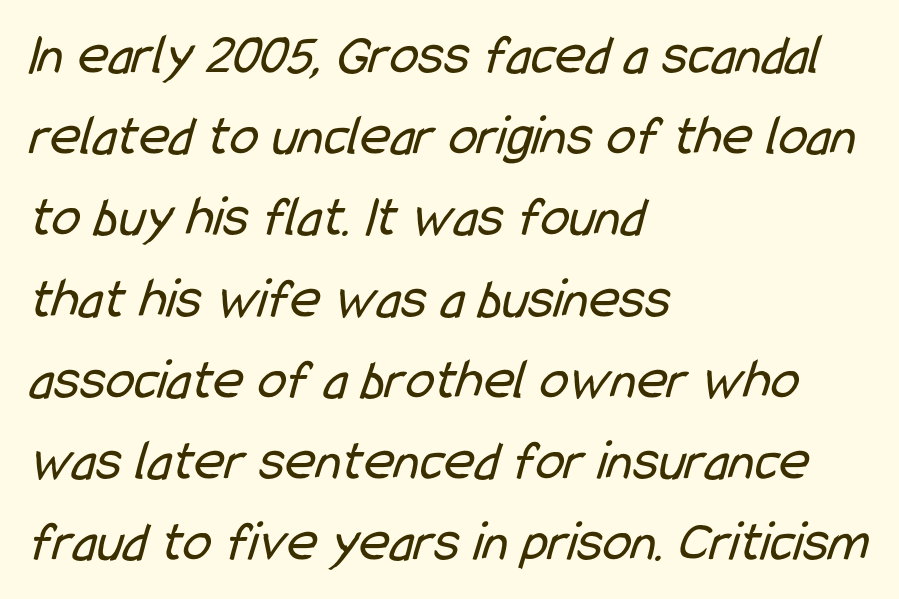
Q: Is the text bold? A: No.
Q: Is the typeface a serif or a sans-serif typeface? A: Sans-serif.
Q: Is the text underlined? A: No.
Q: How is the paragraph aligned? A: Left-aligned.
Q: Is the spacing between letters normal or unusually wide? A: Normal.
Q: Is the spacing between lines tight, normal or loose? A: Normal.
Q: Width (condensed, normal, or wide)? A: Condensed.
Q: Stroke contrast? A: Low.
Q: x-height? A: Medium.
Q: Monospaced? A: No.
